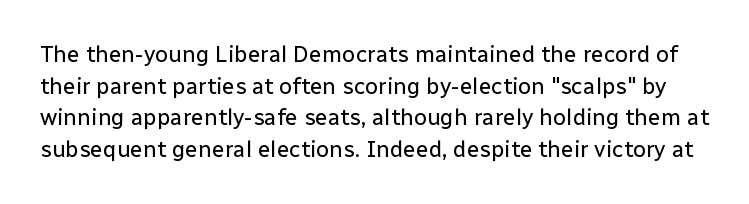
Only glyphs here, with clear space below each row. These lines sit exactly where default settings would place them. Stem width sits at or under what a default text font uses. You can tell it's not italic because the verticals are truly vertical.
